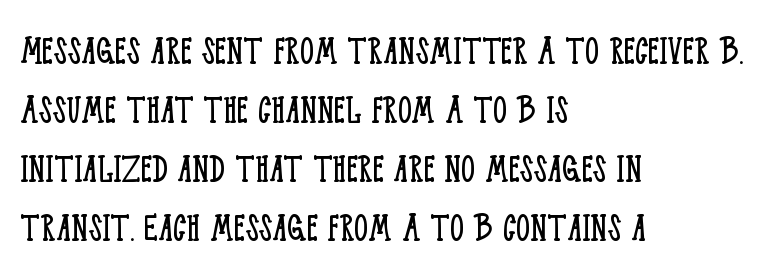
Q: Is the text bold? A: No.
Q: Is the text italic (slanted)? A: No, it is upright.
Q: Is the typeface a serif or a sans-serif typeface? A: Serif.
Q: Is the text underlined? A: No.
Q: How is the paragraph aligned? A: Left-aligned.
Q: Is the spacing between letters normal or unusually wide? A: Normal.
Q: Is the spacing between lines tight, normal or loose? A: Normal.
Q: Width (condensed, normal, or wide)? A: Condensed.
Q: Stroke contrast? A: Low.
Q: x-height? A: Large.
Q: Monospaced? A: No.
